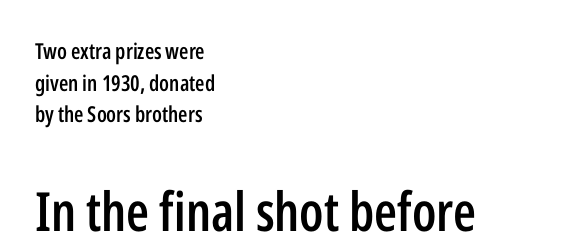
The image shows 54 px semibold, condensed sans-serif type, upright; set left-aligned, normal line spacing (1.44x), normal letter spacing, not underlined; the second (bottom) block is 2.45x larger; low stroke contrast and a medium x-height.
